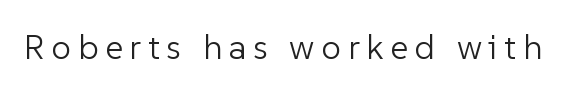
The font is comparable to plain body text, perhaps lighter. Descenders hang freely into open space. The text was rendered using a sans face with plain stroke endings. Character widths vary here, with narrow letters taking less room than wide ones.
